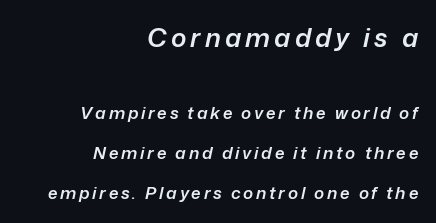
The image shows 26 px text type, italic (leaning right); set right-aligned, loose line spacing (2.35x), not underlined; the first (top) block is 1.53x larger.
